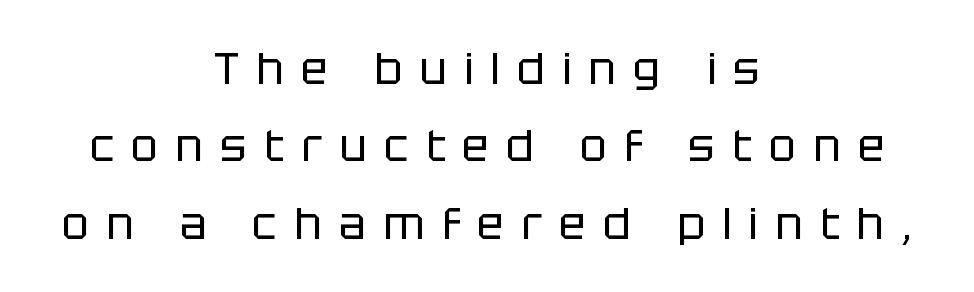
Q: Is the text bold? A: No.
Q: Is the text italic (slanted)? A: No, it is upright.
Q: Is the typeface a serif or a sans-serif typeface? A: Sans-serif.
Q: Is the text underlined? A: No.
Q: How is the paragraph aligned? A: Centered.
Q: Is the spacing between letters normal or unusually wide? A: Unusually wide.
Q: Width (condensed, normal, or wide)? A: Normal.
Q: Stroke contrast? A: Low.
Q: x-height? A: Large.
Q: Monospaced? A: No.
